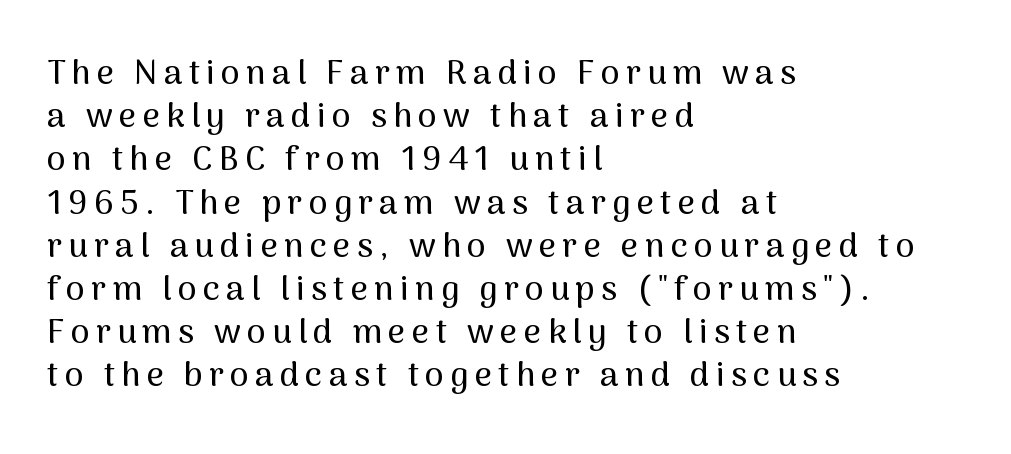
The image shows 34 px sans-serif type, upright; set left-aligned, normal line spacing (1.27x), not underlined; medium stroke contrast and a medium x-height.
